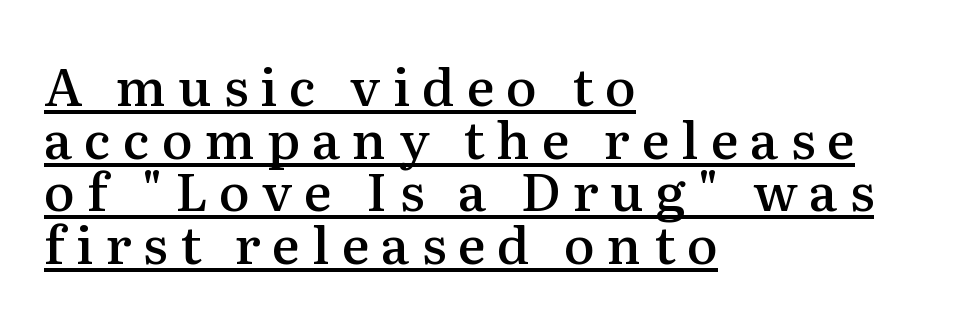
The image shows 52 px semibold serif type, upright; set left-aligned, tight line spacing (1.01x), unusually wide letter spacing (+0.23 em), underlined; medium stroke contrast and a medium x-height.
